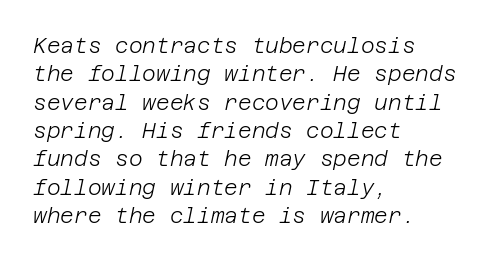
{"italic": "yes", "lean": "right", "slant_degrees": 12, "bold": "no", "underline": "no", "align": "left", "line_spacing": "normal", "line_spacing_ratio": 1.35, "letter_spacing": "normal", "letter_spacing_em": 0.0, "glyph_px": 21}
